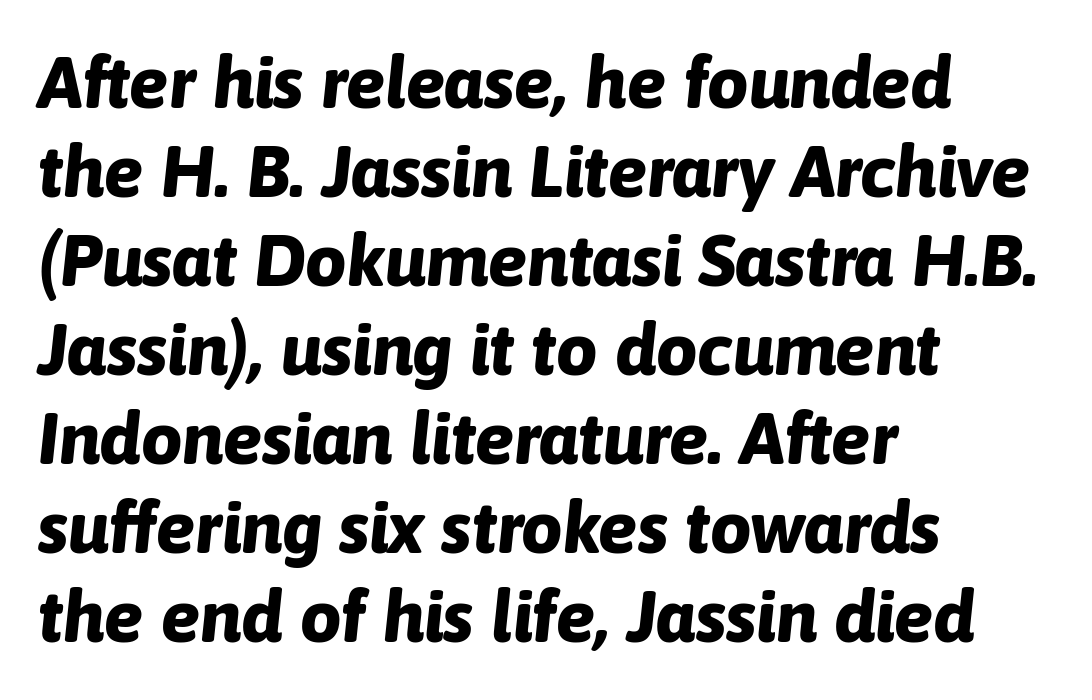
The image shows 73 px bold type, italic (leaning right); set left-aligned, line spacing 1.22x, normal letter spacing, not underlined; low stroke contrast and a medium x-height.
